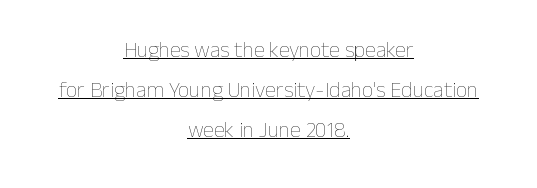
Q: Is the text bold? A: No.
Q: Is the text italic (slanted)? A: No, it is upright.
Q: Is the text underlined? A: Yes.
Q: How is the paragraph aligned? A: Centered.
Q: Is the spacing between letters normal or unusually wide? A: Normal.
